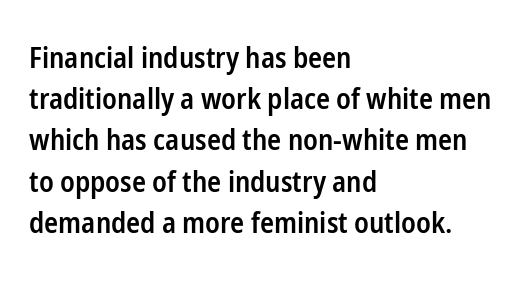
Is this a fixed-width face? No — the glyphs have proportional, varying widths. Horizontal alignment here is leftward, the default for most running prose. Underlining? Definitely not there. Default kerning and tracking; the words read as compact shapes. Does the leading feel generous? No, just average. Look at the bottom of the vertical strokes: they stop flat, with no serifs.
